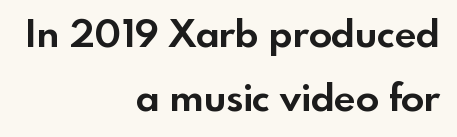
Are there feet on the stems? There aren't — it's a sans. Line endings align vertically; line beginnings do not. You'd pick this weight for a headline — it's a proper bold. The space between consecutive lines is moderate.
